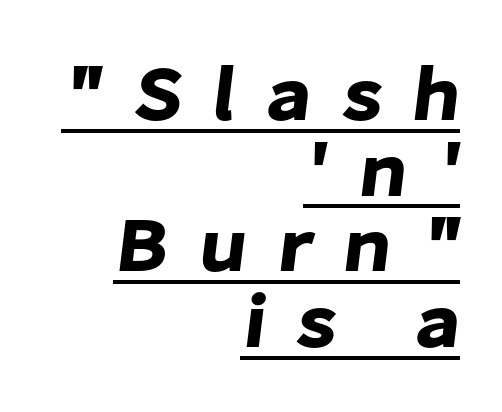
Observe the wide spacing: letters keep a clear distance from each other. Spacing verdict: proportional, widths tailored to each character. The sample's only ornament is a line tracing under the words. Nothing sits at the stroke ends, so this counts as sans-serif. Short and long lines alike share a common ending point at right.
